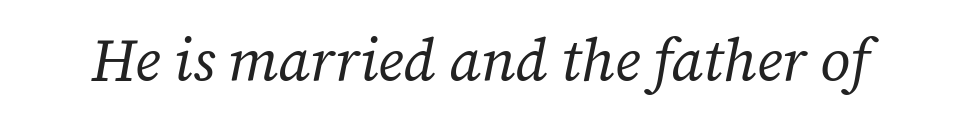
The passage shown is typed in a proportional face where columns would drift. In terms of letterspacing, this is plain default setting. Nothing heavy about these letters — not bold at all. You can tell it's italic because the verticals aren't actually vertical. The type family on display is of the serif kind.
